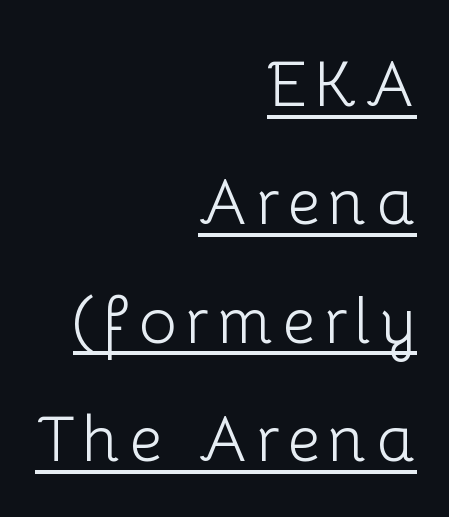
Varying glyph widths throughout — classic text-font behaviour. Is this a heavy cut? Hardly; it is regular or lighter. The passage is arranged like a letterhead date or caption credit — flush right. Every character sits straight up, as roman type does. Serif or sans? Sans — the stroke terminals are bare.
